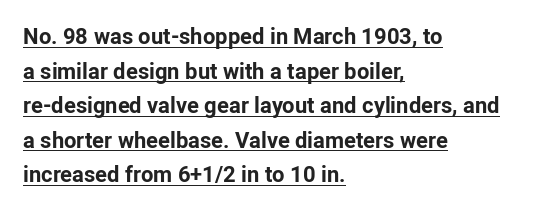
The image shows 22 px bold type, upright; set left-aligned, normal line spacing (1.57x), normal letter spacing, underlined.
